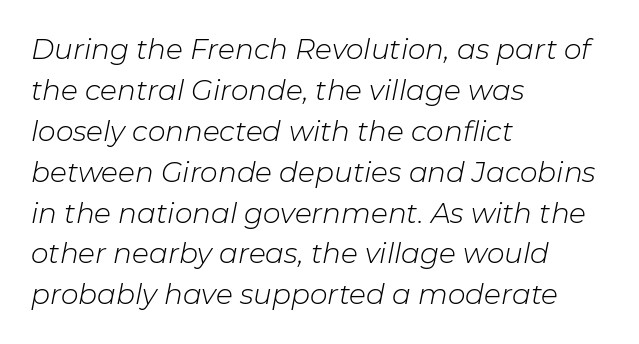
Q: Is the text bold? A: No.
Q: Is the text italic (slanted)? A: Yes, it leans right by about 11 degrees.
Q: Is the text underlined? A: No.
Q: How is the paragraph aligned? A: Left-aligned.
Q: Is the spacing between letters normal or unusually wide? A: Normal.
Q: Is the spacing between lines tight, normal or loose? A: Normal.
Q: Width (condensed, normal, or wide)? A: Normal.
Q: Stroke contrast? A: Low.
Q: x-height? A: Medium.
Q: Monospaced? A: No.
